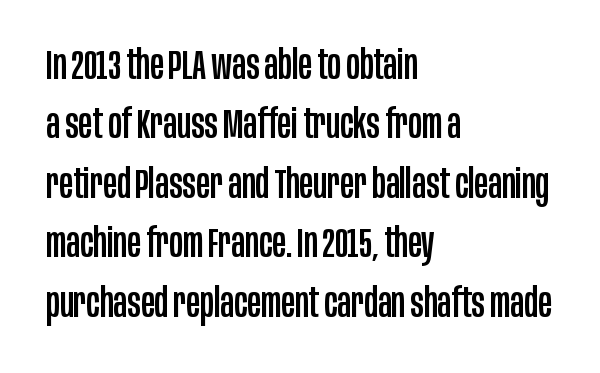
{"serif": "no", "italic": "no", "width": "condensed", "stroke_contrast": "low", "x_height": "large", "monospaced": "no", "underline": "no", "align": "left", "line_spacing": "normal", "line_spacing_ratio": 1.45, "letter_spacing": "normal", "letter_spacing_em": 0.0, "glyph_px": 41}
